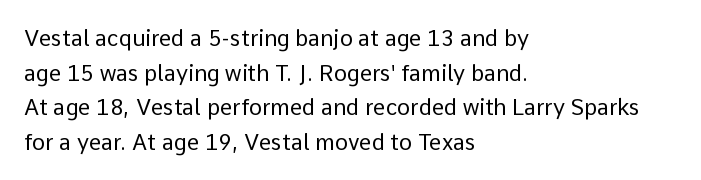
Q: Is the text bold? A: No.
Q: Is the text italic (slanted)? A: No, it is upright.
Q: Is the text underlined? A: No.
Q: How is the paragraph aligned? A: Left-aligned.
Q: Is the spacing between letters normal or unusually wide? A: Normal.
Q: Is the spacing between lines tight, normal or loose? A: Normal.
